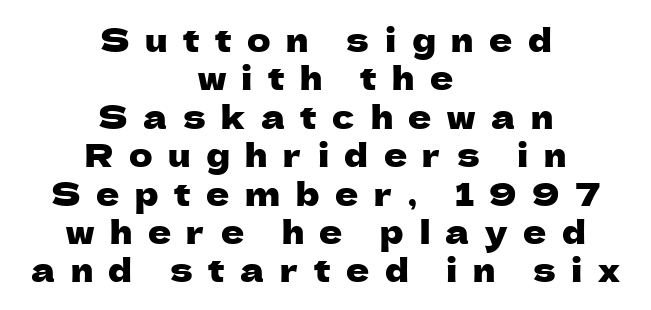
Q: Is the text italic (slanted)? A: No, it is upright.
Q: Is the typeface a serif or a sans-serif typeface? A: Sans-serif.
Q: Is the text underlined? A: No.
Q: How is the paragraph aligned? A: Centered.
Q: Is the spacing between letters normal or unusually wide? A: Unusually wide.
Q: Width (condensed, normal, or wide)? A: Normal.
Q: Stroke contrast? A: Low.
Q: x-height? A: Medium.
Q: Monospaced? A: No.
